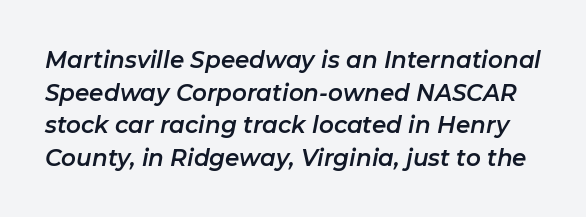
The image shows 23 px text type, italic (leaning right); set normal line spacing (1.42x), normal letter spacing, not underlined.
